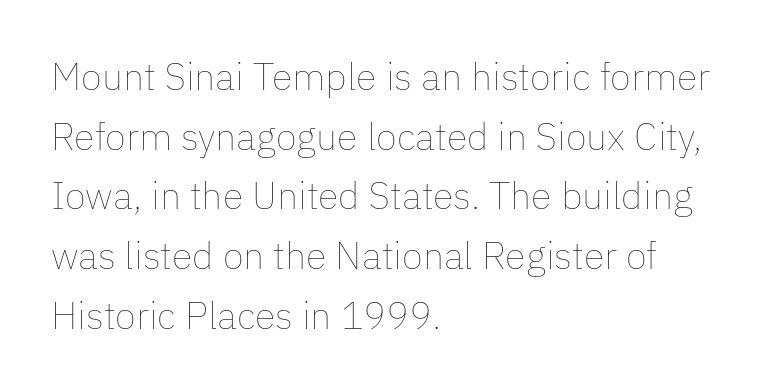
The setting favours the left margin, as ordinary paragraphs usually do. Heft: none added — not bold. No word sits above an underline. Does the leading feel generous? No, just average.
